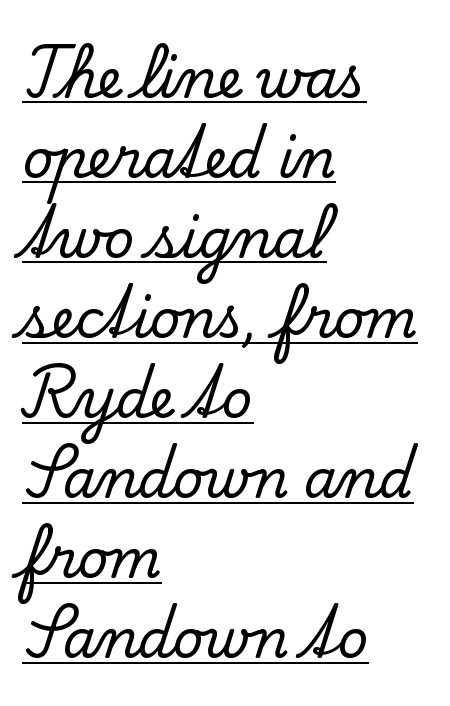
The image shows 53 px serif type; set left-aligned, normal line spacing (1.51x), normal letter spacing, underlined; low stroke contrast and a small x-height.
